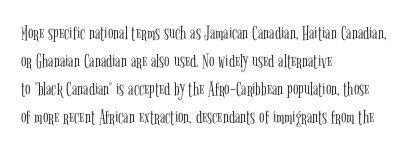
A roman cut, with each character standing at attention. Compared with a centered layout, this one pins lines to the left instead. Evenly set lines give the paragraph a standard silhouette. Heft: none added — not bold. The baseline area is clear.
